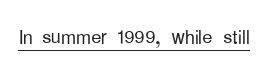
The image shows 26 px text type, upright; set normal letter spacing, underlined.
